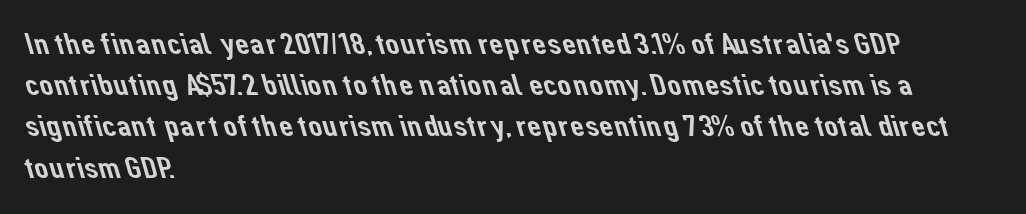
{"serif": "no", "width": "normal", "stroke_contrast": "low", "x_height": "medium", "monospaced": "no", "underline": "no", "align": "left", "line_spacing": "normal", "line_spacing_ratio": 1.33, "letter_spacing": "normal", "letter_spacing_em": 0.0, "glyph_px": 31}
